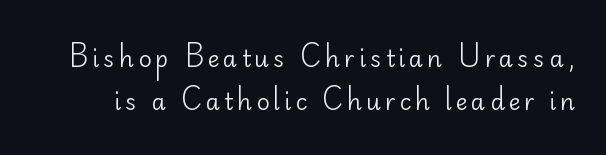
The image shows 23 px text type, upright; set line spacing 1.86x, not underlined.
